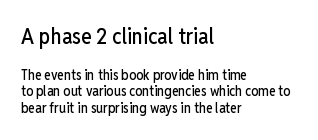
Has an underline been added? It has not. The typography opts for an upright posture over an oblique one. Scale decreases going downward across the two blocks. In CSS terms this would be text-align: left. Characters follow at the spacing the type designer built in.
